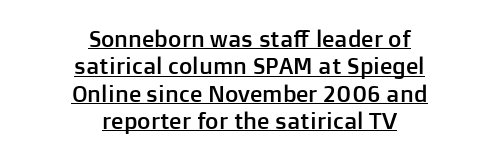
The typography opts for an upright posture over an oblique one. Caption: multi-line text, centered on the measure. Spacing between characters is what you'd get straight out of the box. The face used here appears with an underline applied.
